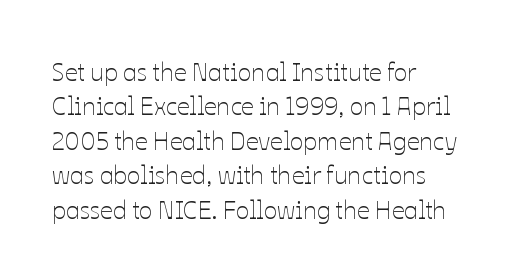
Spacing between characters is what you'd get straight out of the box. The passage shown is not underscored anywhere. The lines in this sample share a left origin and differ only in where they stop. The lines sit at an ordinary, default distance from one another. Is the type heavy? It reads as light-to-regular instead.
